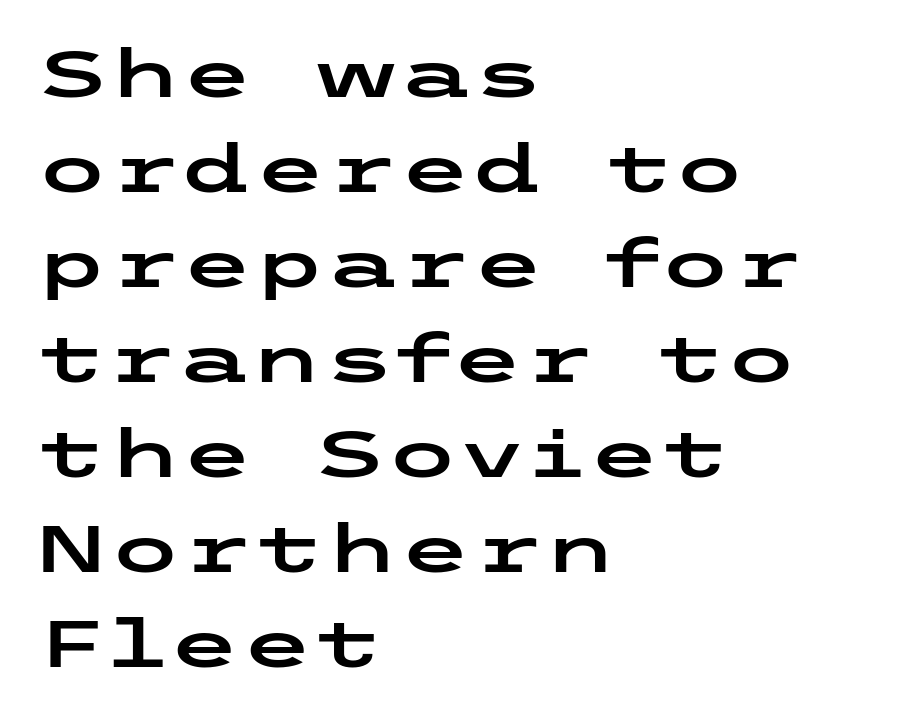
The image shows 66 px wide sans-serif type, upright; set left-aligned, normal line spacing (1.44x), normal letter spacing, not underlined; low stroke contrast and a medium x-height.
